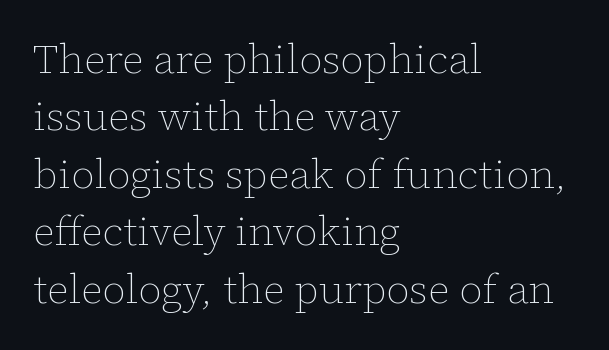
Q: Is the text bold? A: No.
Q: Is the text italic (slanted)? A: No, it is upright.
Q: Is the text underlined? A: No.
Q: How is the paragraph aligned? A: Left-aligned.
Q: Is the spacing between letters normal or unusually wide? A: Normal.
Q: Is the spacing between lines tight, normal or loose? A: Normal.
Q: Width (condensed, normal, or wide)? A: Normal.
Q: Stroke contrast? A: Low.
Q: x-height? A: Medium.
Q: Monospaced? A: No.
